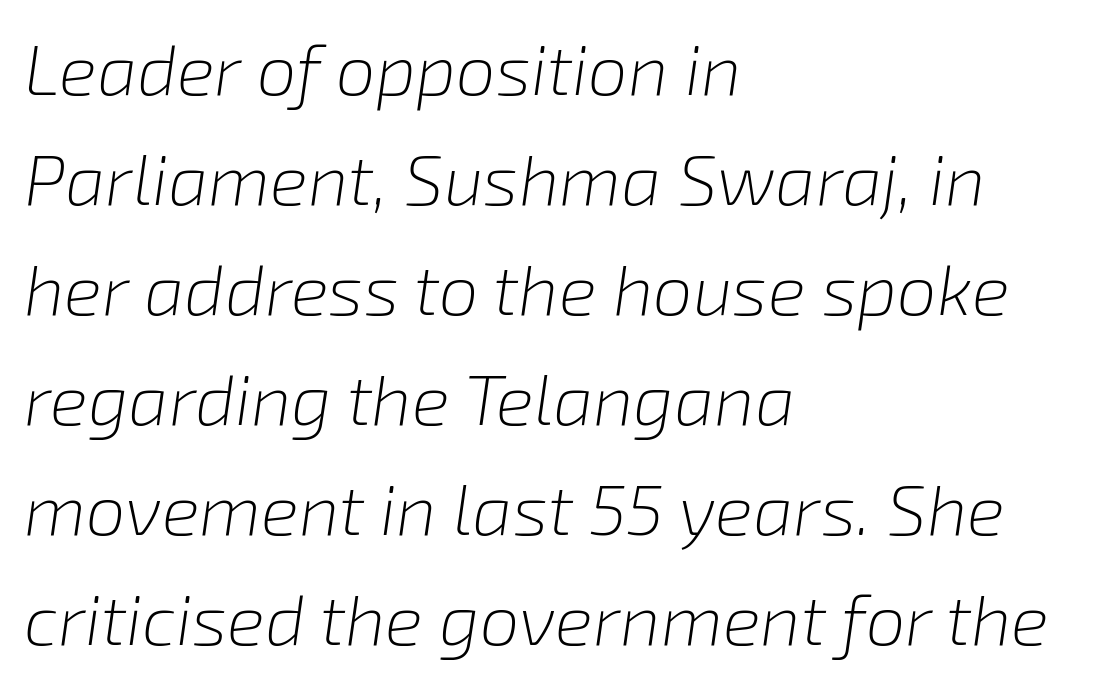
The image shows 71 px light type, italic (leaning right); set left-aligned, normal line spacing (1.55x), normal letter spacing, not underlined; low stroke contrast and a medium x-height.
